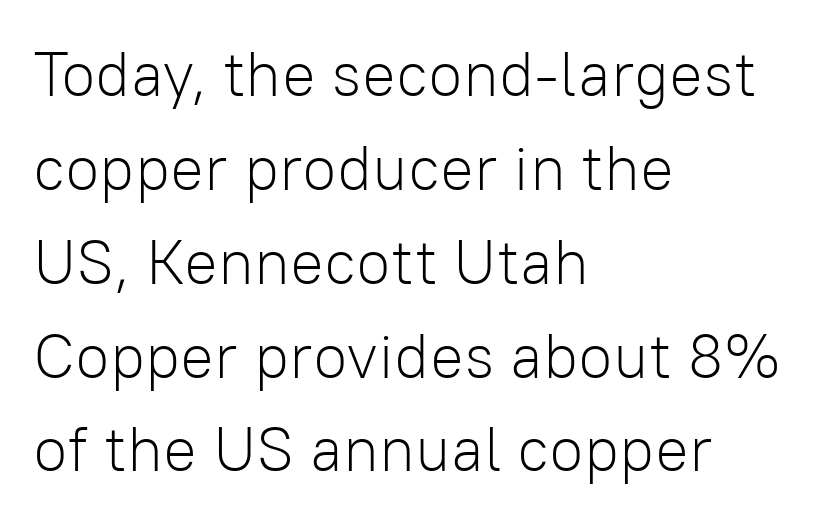
Q: Is the text bold? A: No.
Q: Is the text italic (slanted)? A: No, it is upright.
Q: Is the typeface a serif or a sans-serif typeface? A: Sans-serif.
Q: Is the text underlined? A: No.
Q: How is the paragraph aligned? A: Left-aligned.
Q: Is the spacing between letters normal or unusually wide? A: Normal.
Q: Is the spacing between lines tight, normal or loose? A: Normal.
Q: Width (condensed, normal, or wide)? A: Normal.
Q: Stroke contrast? A: Low.
Q: x-height? A: Medium.
Q: Monospaced? A: No.
